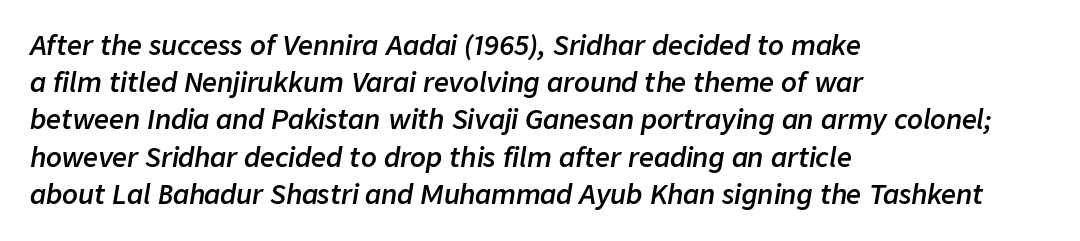
This sample uses plain, unmodified letter spacing. The paragraph has a hard left edge and a soft right edge. Look at the stroke-to-counter ratio: somewhat heavy, a semibold. The block of text has a typical density, with ordinary space between rows.
